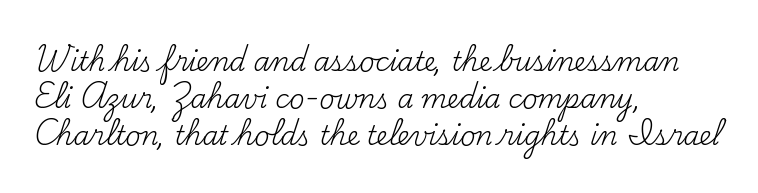
The image shows 26 px text type; set left-aligned, normal line spacing (1.43x), normal letter spacing, not underlined.
